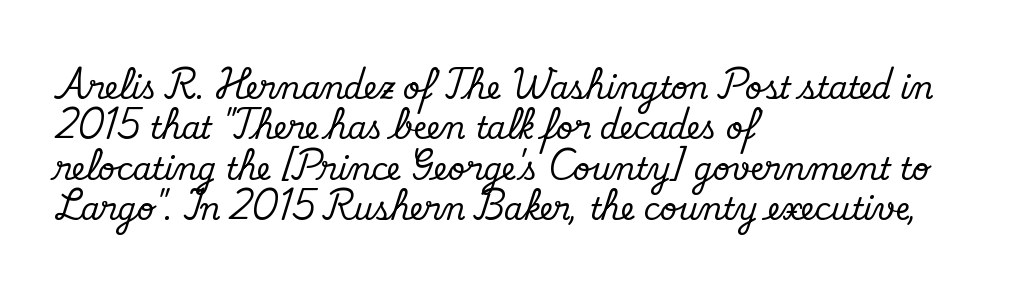
{"serif": "yes", "width": "normal", "stroke_contrast": "medium", "x_height": "small", "monospaced": "no", "underline": "no", "align": "left", "line_spacing": "normal", "line_spacing_ratio": 1.35, "letter_spacing": "normal", "letter_spacing_em": 0.0, "glyph_px": 30}
